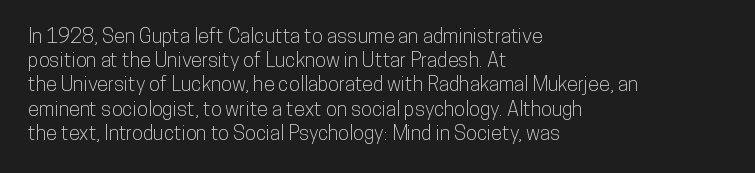
If you drew a line through each stem, it would be perfectly vertical. The line texture is even and compact thanks to regular tracking. Which margin do the lines hug? The left one — the right edge is uneven. Letters rest on an invisible, unmarked baseline.
